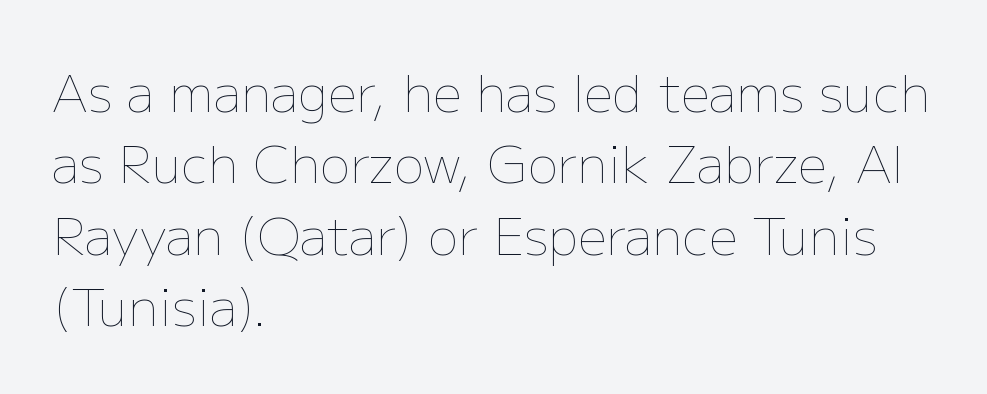
{"italic": "no", "bold": "no", "weight": "thin", "width": "normal", "stroke_contrast": "low", "x_height": "medium", "monospaced": "no", "underline": "no", "align": "left", "line_spacing": "normal", "line_spacing_ratio": 1.4, "letter_spacing": "normal", "letter_spacing_em": 0.0, "glyph_px": 51}
